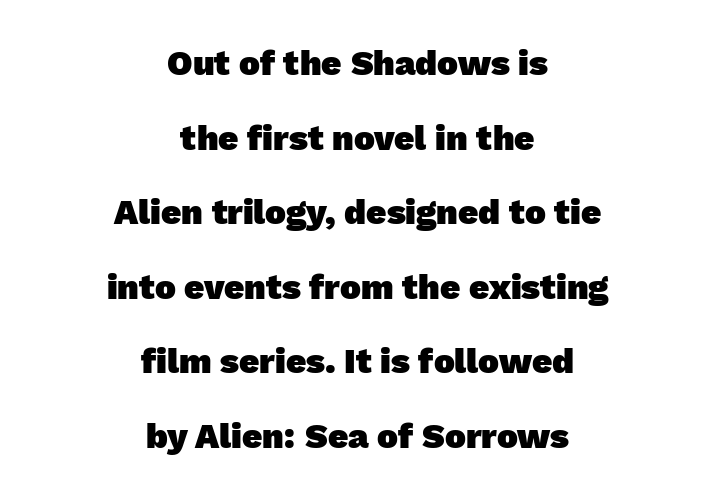
If you measured baseline to baseline, you'd find a long distance. Short note: letters normally spaced. Examine the stroke ends and you'll find no serifs. Reading down the block, each line starts at a different indent, mirrored at its end. Do the characters align in a grid? No, the font is proportional.
